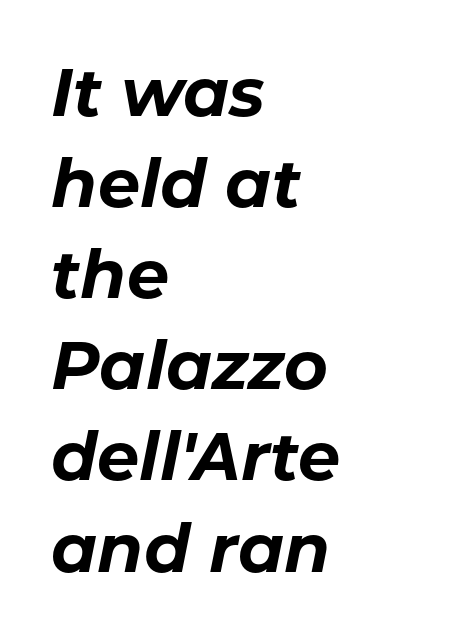
These lines sit exactly where default settings would place them. A typesetter would call this zero additional tracking. Leftover space on each line is placed entirely after the last word. These lines carry a lot of weight — the face is fully bold.
